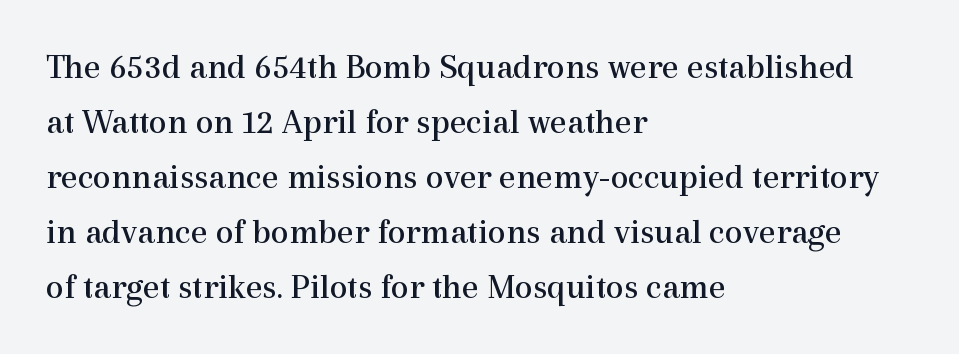
Q: Is the text bold? A: No.
Q: Is the text italic (slanted)? A: No, it is upright.
Q: Is the typeface a serif or a sans-serif typeface? A: Serif.
Q: Is the text underlined? A: No.
Q: How is the paragraph aligned? A: Left-aligned.
Q: Is the spacing between letters normal or unusually wide? A: Normal.
Q: Is the spacing between lines tight, normal or loose? A: Normal.
Q: Width (condensed, normal, or wide)? A: Normal.
Q: x-height? A: Medium.
Q: Monospaced? A: No.
